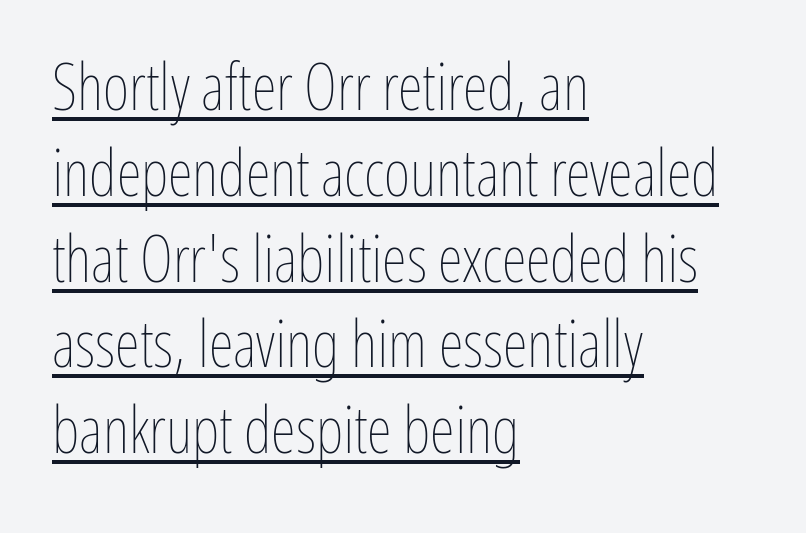
Leading matches the norm, producing a regular column. Is this a fixed-width face? No — the glyphs have proportional, varying widths. Quick note: underline on. Weight class: somewhere from thin through regular. These lines stack with their left ends in a neat column.
